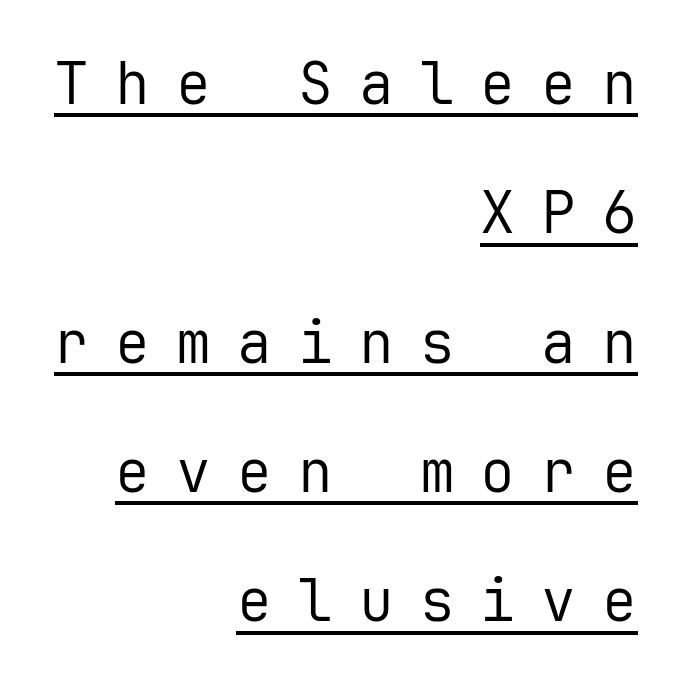
The image shows 58 px regular-weight sans-serif type, upright, monospaced; set right-aligned, loose line spacing (2.23x), unusually wide letter spacing (+0.45 em), underlined; low stroke contrast and a medium x-height.
